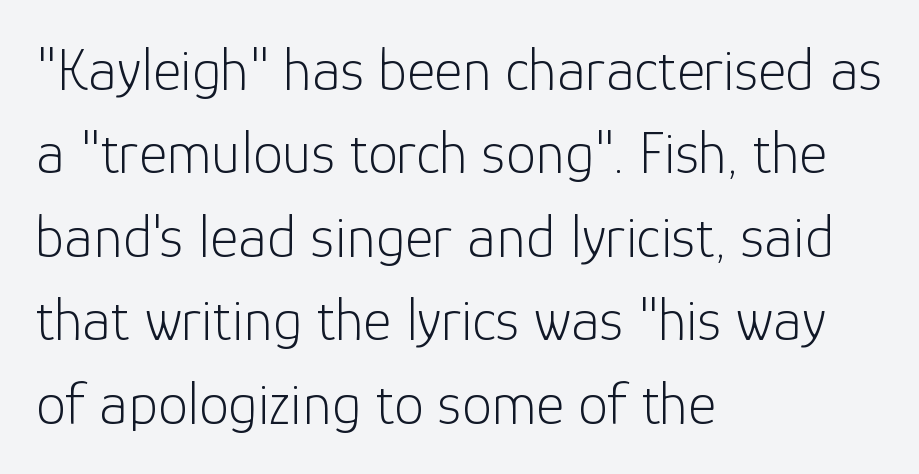
The strip under each line holds only bare page. Unbolded letterforms with no extra heft. The type is set solid horizontally, with unmodified tracking. This rendering uses left alignment, leaving the right contour irregular. The designer left line spacing at the default.
